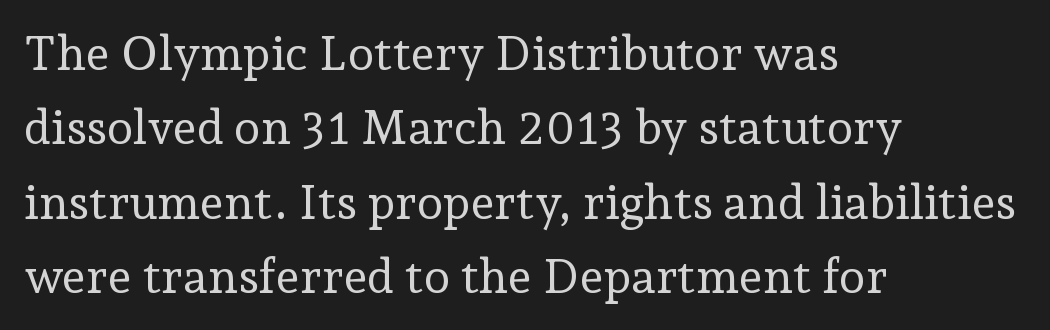
Q: Is the text bold? A: No.
Q: Is the text italic (slanted)? A: No, it is upright.
Q: Is the typeface a serif or a sans-serif typeface? A: Serif.
Q: Is the text underlined? A: No.
Q: How is the paragraph aligned? A: Left-aligned.
Q: Is the spacing between letters normal or unusually wide? A: Normal.
Q: Is the spacing between lines tight, normal or loose? A: Normal.
Q: Width (condensed, normal, or wide)? A: Normal.
Q: Stroke contrast? A: Low.
Q: x-height? A: Medium.
Q: Monospaced? A: No.
